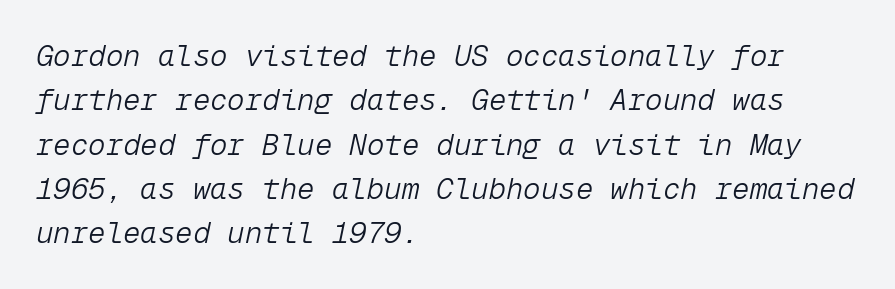
{"italic": "yes", "lean": "right", "slant_degrees": 12, "bold": "no", "weight": "light", "width": "normal", "stroke_contrast": "low", "x_height": "medium", "monospaced": "yes", "underline": "no", "align": "left", "line_spacing": "normal", "line_spacing_ratio": 1.53, "letter_spacing": "normal", "letter_spacing_em": 0.0, "glyph_px": 29}
